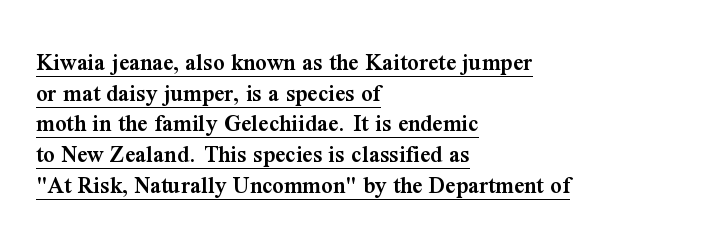
{"italic": "no", "bold": "semi", "underline": "yes", "align": "left", "line_spacing_ratio": 1.23, "letter_spacing": "normal", "letter_spacing_em": 0.0, "glyph_px": 25}
